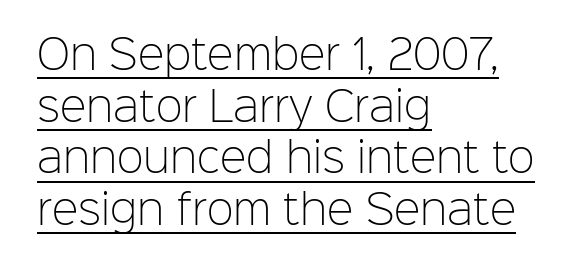
Q: Is the text bold? A: No.
Q: Is the text italic (slanted)? A: No, it is upright.
Q: Is the typeface a serif or a sans-serif typeface? A: Sans-serif.
Q: Is the text underlined? A: Yes.
Q: How is the paragraph aligned? A: Left-aligned.
Q: Is the spacing between letters normal or unusually wide? A: Normal.
Q: Is the spacing between lines tight, normal or loose? A: Normal.
Q: Width (condensed, normal, or wide)? A: Normal.
Q: Stroke contrast? A: Low.
Q: x-height? A: Medium.
Q: Monospaced? A: No.
